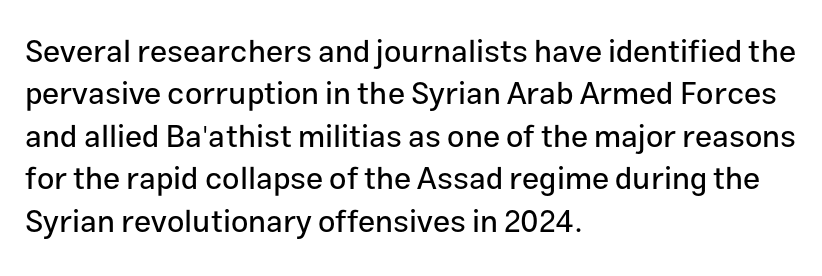
{"serif": "no", "italic": "no", "width": "normal", "stroke_contrast": "low", "x_height": "medium", "monospaced": "no", "underline": "no", "align": "left", "line_spacing": "normal", "line_spacing_ratio": 1.37, "letter_spacing": "normal", "letter_spacing_em": 0.0, "glyph_px": 31}
